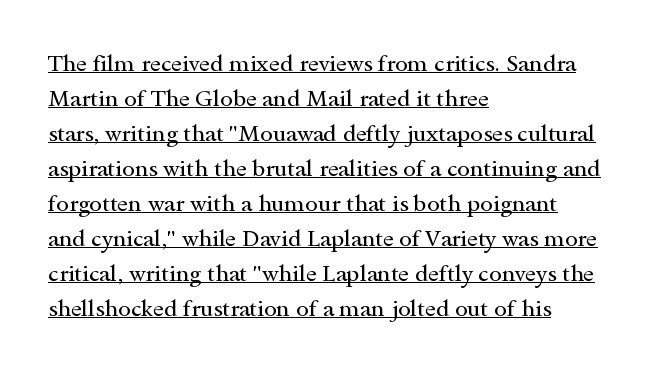
{"italic": "no", "bold": "no", "underline": "yes", "align": "left", "line_spacing": "normal", "line_spacing_ratio": 1.52, "letter_spacing": "normal", "letter_spacing_em": 0.0, "glyph_px": 23}
